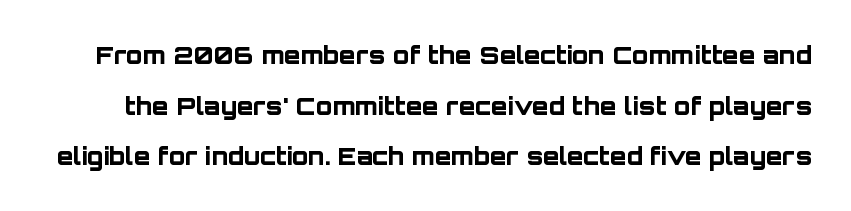
Q: Is the text bold? A: Yes.
Q: Is the text italic (slanted)? A: No, it is upright.
Q: Is the text underlined? A: No.
Q: Is the spacing between letters normal or unusually wide? A: Normal.
Q: Is the spacing between lines tight, normal or loose? A: Loose.
